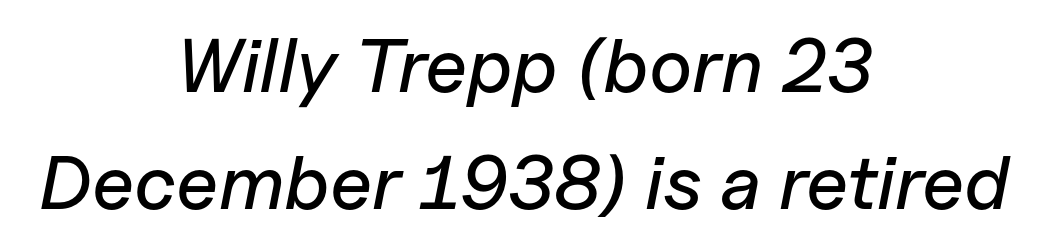
{"italic": "yes", "lean": "right", "slant_degrees": 11, "width": "normal", "stroke_contrast": "low", "x_height": "medium", "monospaced": "no", "underline": "no", "align": "center", "line_spacing": "normal", "line_spacing_ratio": 1.54, "letter_spacing": "normal", "letter_spacing_em": 0.0, "glyph_px": 76}
